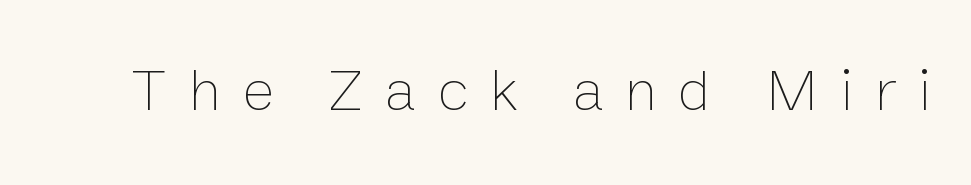
Q: Is the text bold? A: No.
Q: Is the text italic (slanted)? A: No, it is upright.
Q: Is the text underlined? A: No.
Q: Is the spacing between letters normal or unusually wide? A: Unusually wide.
Q: Width (condensed, normal, or wide)? A: Normal.
Q: Stroke contrast? A: Low.
Q: x-height? A: Medium.
Q: Monospaced? A: No.
